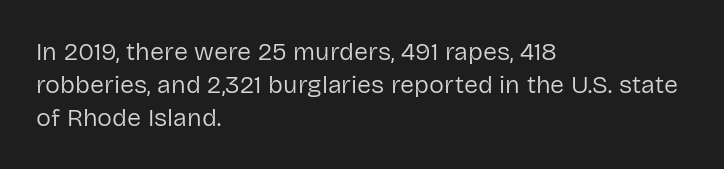
The setting favours the left margin, as ordinary paragraphs usually do. The letters stand upright; this is a roman face. Does the leading feel generous? No, just average. The passage shown has conventional tracking throughout. Each stroke keeps to a modest, everyday thickness or less.
